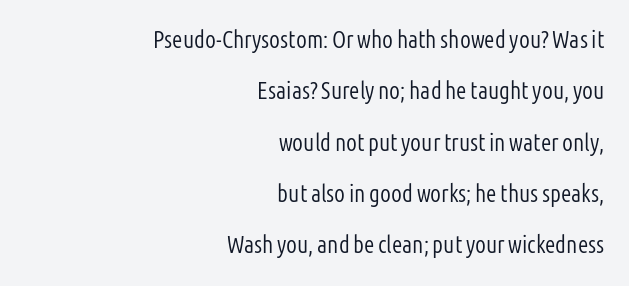
Q: Is the text bold? A: No.
Q: Is the text italic (slanted)? A: No, it is upright.
Q: Is the text underlined? A: No.
Q: How is the paragraph aligned? A: Right-aligned.
Q: Is the spacing between letters normal or unusually wide? A: Normal.
Q: Is the spacing between lines tight, normal or loose? A: Loose.
